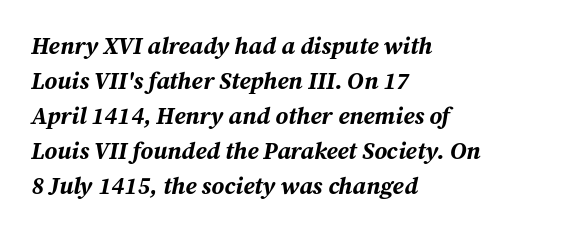
Q: Is the text bold? A: Yes.
Q: Is the text italic (slanted)? A: Yes, it leans right by about 12 degrees.
Q: Is the text underlined? A: No.
Q: How is the paragraph aligned? A: Left-aligned.
Q: Is the spacing between letters normal or unusually wide? A: Normal.
Q: Is the spacing between lines tight, normal or loose? A: Normal.
